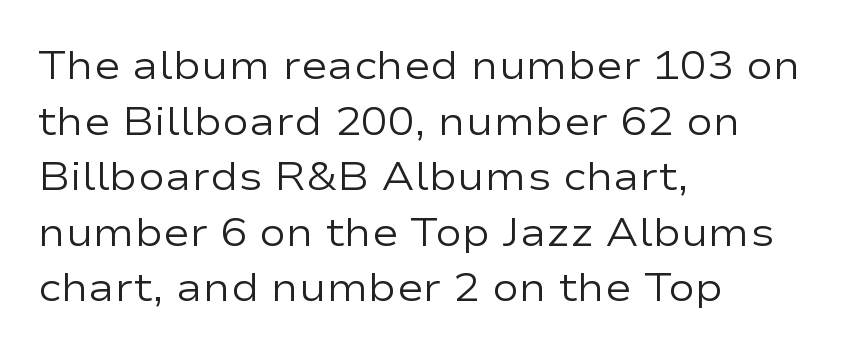
Q: Is the text bold? A: No.
Q: Is the text italic (slanted)? A: No, it is upright.
Q: Is the typeface a serif or a sans-serif typeface? A: Sans-serif.
Q: Is the text underlined? A: No.
Q: How is the paragraph aligned? A: Left-aligned.
Q: Is the spacing between letters normal or unusually wide? A: Normal.
Q: Is the spacing between lines tight, normal or loose? A: Normal.
Q: Width (condensed, normal, or wide)? A: Wide.
Q: Stroke contrast? A: Low.
Q: x-height? A: Medium.
Q: Monospaced? A: No.
